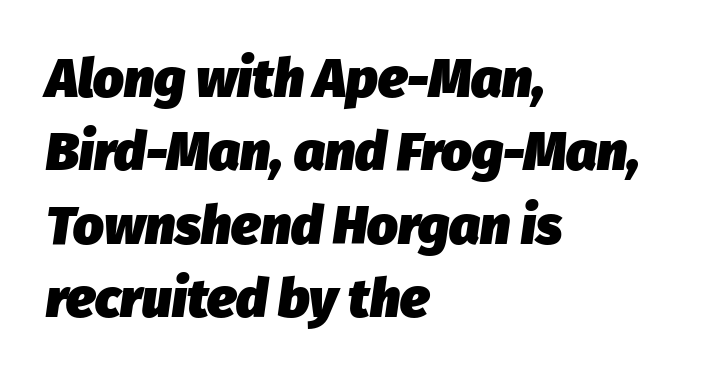
Q: Is the text bold? A: Yes.
Q: Is the text italic (slanted)? A: Yes, it leans right by about 8 degrees.
Q: Is the text underlined? A: No.
Q: How is the paragraph aligned? A: Left-aligned.
Q: Is the spacing between letters normal or unusually wide? A: Normal.
Q: Is the spacing between lines tight, normal or loose? A: Normal.
Q: Width (condensed, normal, or wide)? A: Normal.
Q: Stroke contrast? A: Low.
Q: x-height? A: Medium.
Q: Monospaced? A: No.
